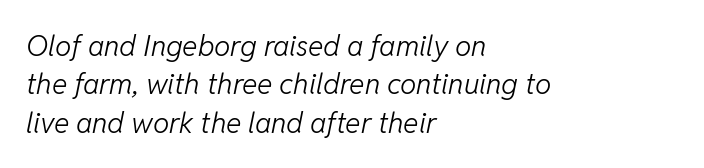
The image shows 29 px light type, italic (leaning right); set left-aligned, normal line spacing (1.32x), normal letter spacing, not underlined; low stroke contrast and a medium x-height.
